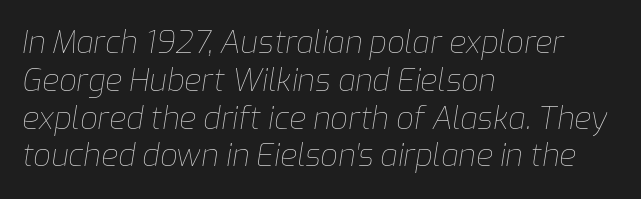
The image shows 31 px thin type, italic (leaning right); set left-aligned, line spacing 1.22x, normal letter spacing, not underlined; low stroke contrast and a medium x-height.
